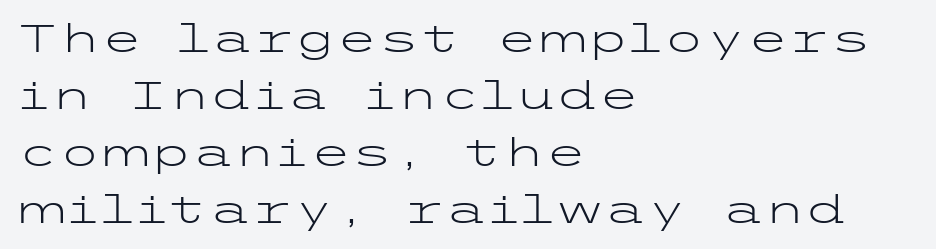
The image shows 38 px light, wide sans-serif type, upright; set left-aligned, normal line spacing (1.5x), normal letter spacing, not underlined; low stroke contrast and a medium x-height.
